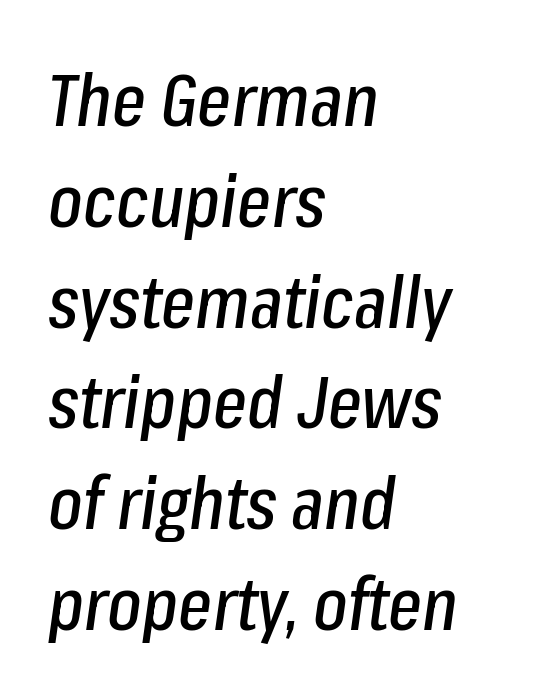
The image shows 72 px condensed type, italic (leaning right); set left-aligned, normal line spacing (1.4x), normal letter spacing, not underlined; low stroke contrast and a medium x-height.
